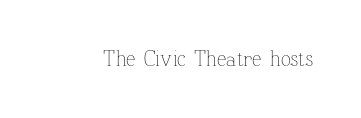
The image shows 21 px text type, upright; set normal letter spacing, not underlined.
